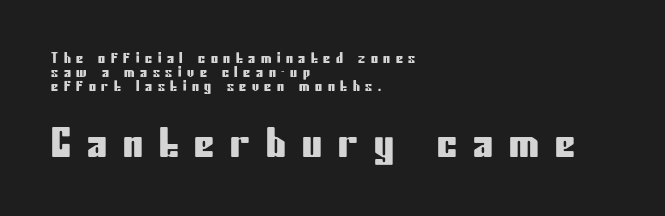
The image shows 40 px condensed sans-serif type, upright; set left-aligned, tight line spacing (1.0x), unusually wide letter spacing (+0.4 em), not underlined; the second (bottom) block is 2.86x larger; low stroke contrast and a medium x-height.
